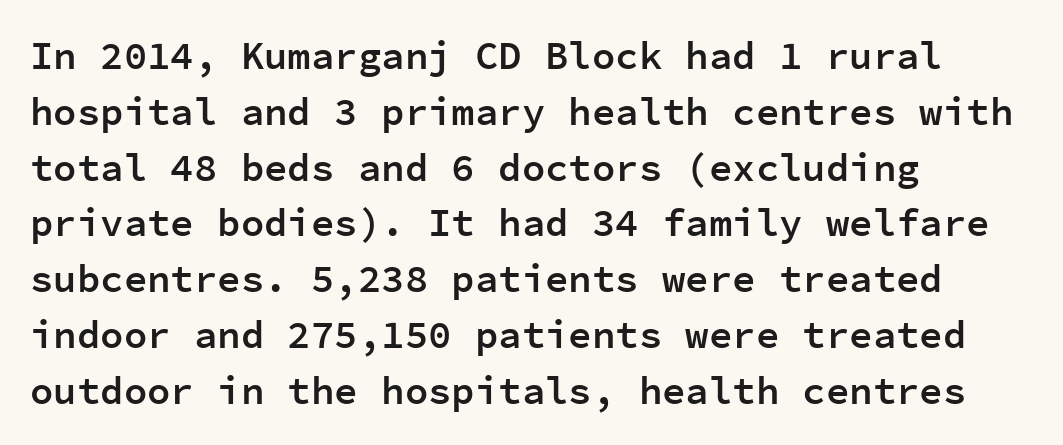
The image shows 39 px semibold sans-serif type, upright, monospaced; set left-aligned, normal line spacing (1.43x), normal letter spacing, not underlined; low stroke contrast and a medium x-height.
